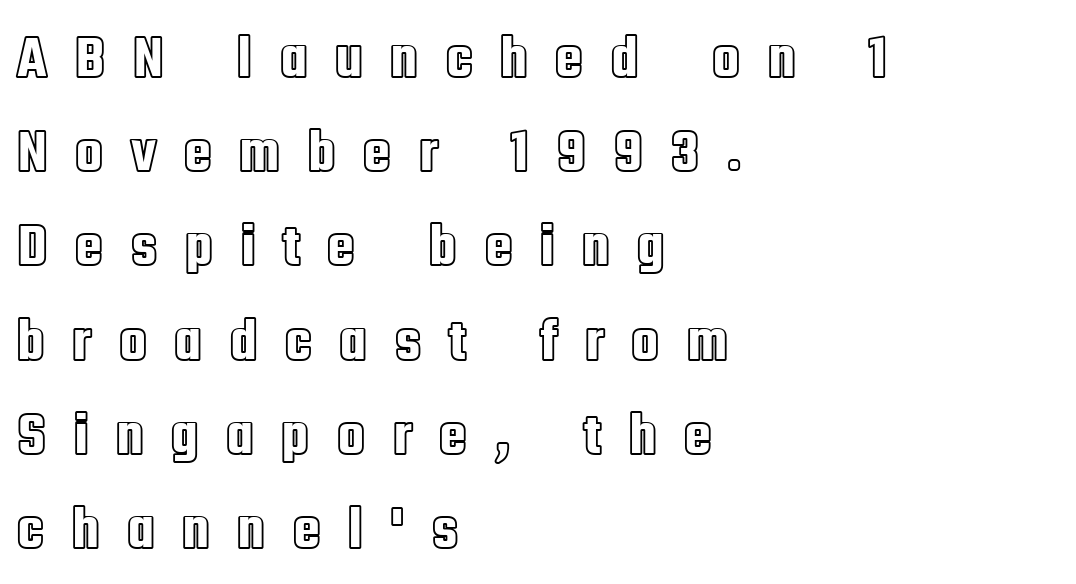
{"italic": "no", "width": "condensed", "x_height": "large", "monospaced": "no", "underline": "no", "align": "left", "line_spacing": "normal", "line_spacing_ratio": 1.57, "letter_spacing": "wide", "letter_spacing_em": 0.43, "glyph_px": 60}
